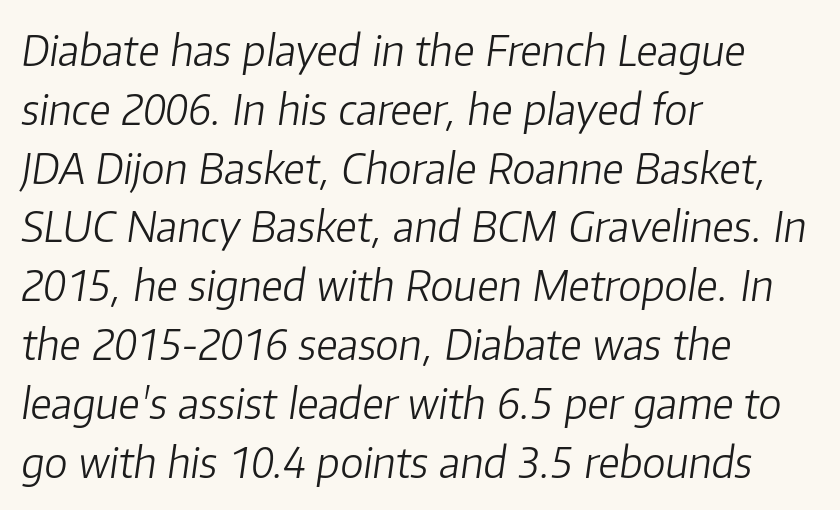
This sample has the flowing, uneven cadence of proportional lettering. Notice how descenders clear the ascenders below comfortably — that's standard leading. Weight: regular or lighter. Leftover space on each line is placed entirely after the last word. You can tell it's italic because the verticals aren't actually vertical. Check under the words: just untouched page.
